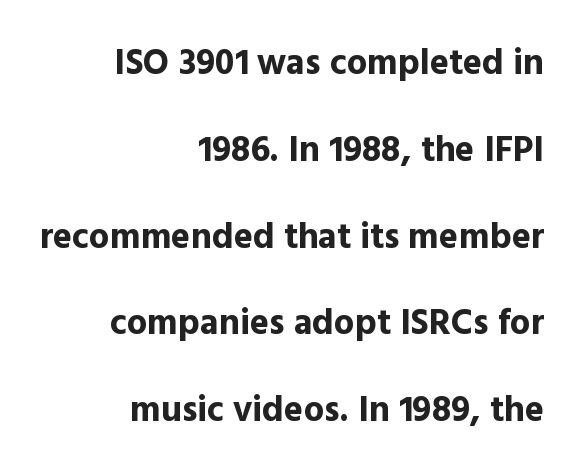
Q: Is the text bold? A: Yes.
Q: Is the text italic (slanted)? A: No, it is upright.
Q: Is the typeface a serif or a sans-serif typeface? A: Sans-serif.
Q: Is the text underlined? A: No.
Q: How is the paragraph aligned? A: Right-aligned.
Q: Is the spacing between letters normal or unusually wide? A: Normal.
Q: Is the spacing between lines tight, normal or loose? A: Loose.
Q: Width (condensed, normal, or wide)? A: Normal.
Q: x-height? A: Medium.
Q: Monospaced? A: No.
